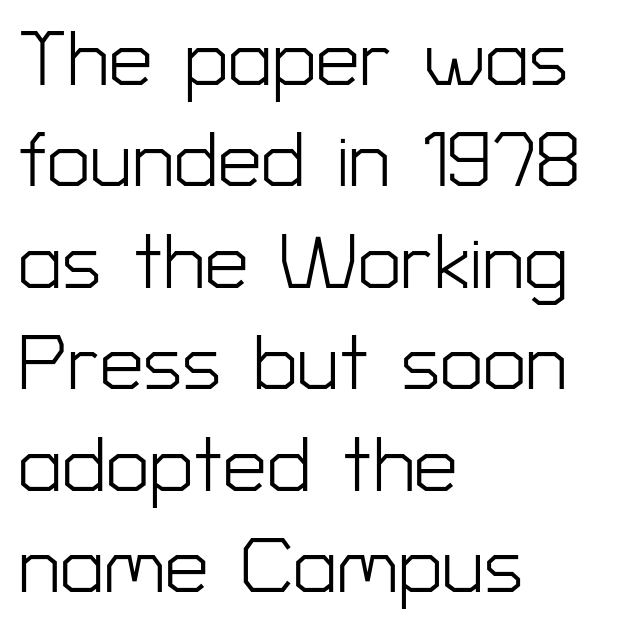
The image shows 78 px light sans-serif type, upright; set left-aligned, normal line spacing (1.3x), normal letter spacing, not underlined; low stroke contrast and a medium x-height.
